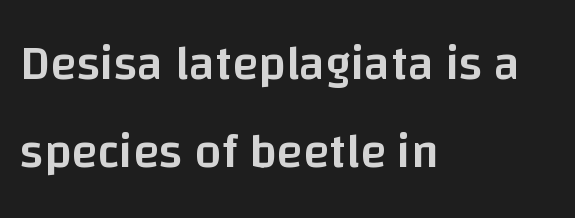
Does extra space separate the letters? No, they use regular spacing. The type sits square on the baseline with zero lean. These lines are composed in type without serifs. Semibold letterforms, between regular and bold. Note the varied advance widths — an 'i' is clearly narrower than an 'm'.
